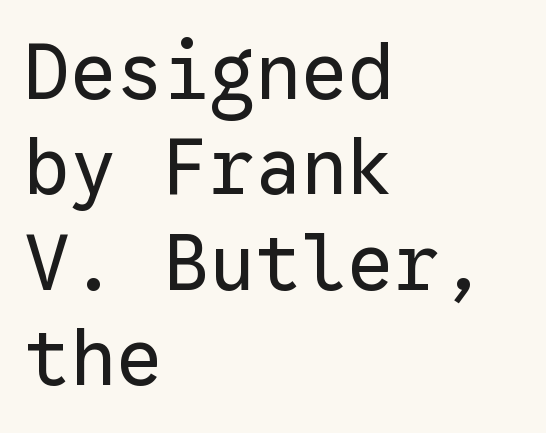
The letters stand upright; this is a roman face. Vertical stems look standard width or narrower in stroke. The ragged edge is on the right, which tells us the setting is flush left. Inter-character spacing is left at the font's built-in metrics. Grotesque or geometric, the face here clearly has no serifs. The glyphs are unaccompanied by any horizontal stroke below them.
